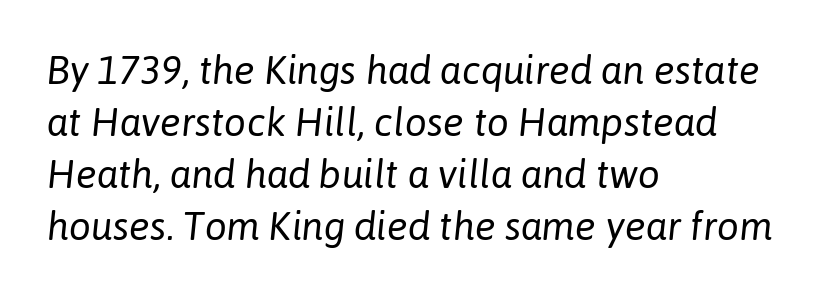
Q: Is the text bold? A: No.
Q: Is the text italic (slanted)? A: Yes, it leans right by about 6 degrees.
Q: Is the text underlined? A: No.
Q: How is the paragraph aligned? A: Left-aligned.
Q: Is the spacing between letters normal or unusually wide? A: Normal.
Q: Is the spacing between lines tight, normal or loose? A: Normal.
Q: Width (condensed, normal, or wide)? A: Normal.
Q: Stroke contrast? A: Low.
Q: x-height? A: Medium.
Q: Monospaced? A: No.
